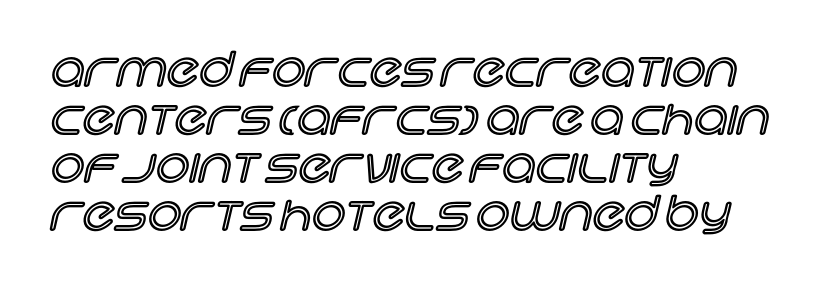
Q: Is the text italic (slanted)? A: Yes.
Q: Is the text underlined? A: No.
Q: How is the paragraph aligned? A: Left-aligned.
Q: Is the spacing between letters normal or unusually wide? A: Normal.
Q: Is the spacing between lines tight, normal or loose? A: Tight.
Q: Width (condensed, normal, or wide)? A: Normal.
Q: x-height? A: Large.
Q: Monospaced? A: No.
